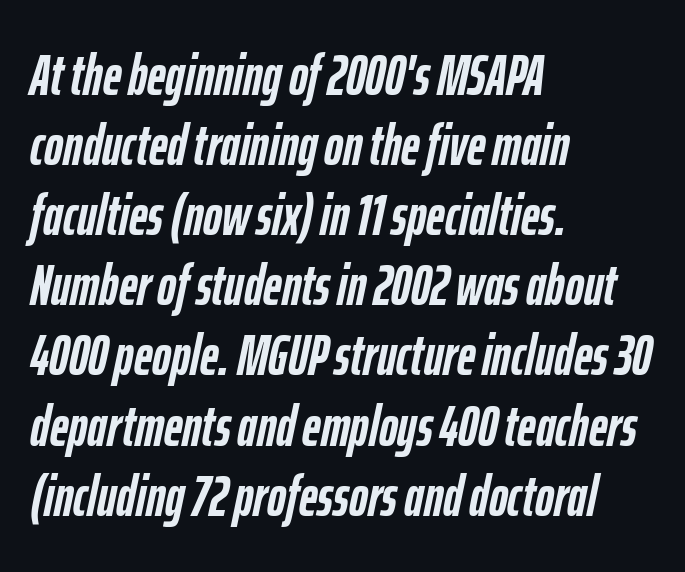
Words appear dense and cohesive because spacing is normal. Typesetter's note: full bold, strokes at maximum text heaviness. The specimen reads as italic at a glance. A student would call this left alignment; a typographer would say flush left, rag right.
